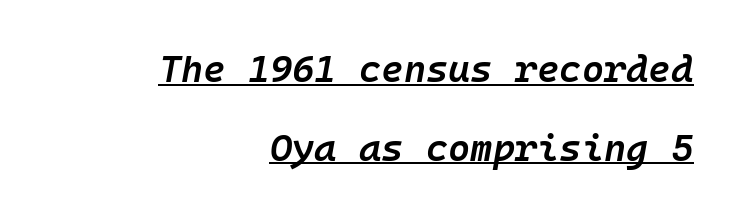
A typesetter would mark this as italic. Looks like terminal output: every glyph gets an equal slot. Underline: present. Weight check: semibold — heavier than regular, not quite bold. Reading down the block, your eye finds every line finishing at a fixed right position.
